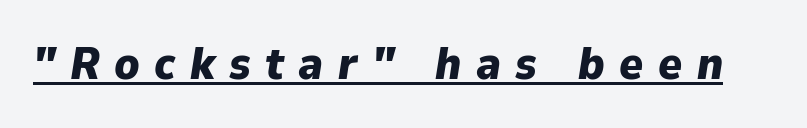
{"italic": "yes", "lean": "right", "slant_degrees": 9, "bold": "yes", "weight": "heavy", "width": "normal", "stroke_contrast": "low", "x_height": "medium", "monospaced": "no", "underline": "yes", "letter_spacing": "wide", "letter_spacing_em": 0.32, "glyph_px": 45}
